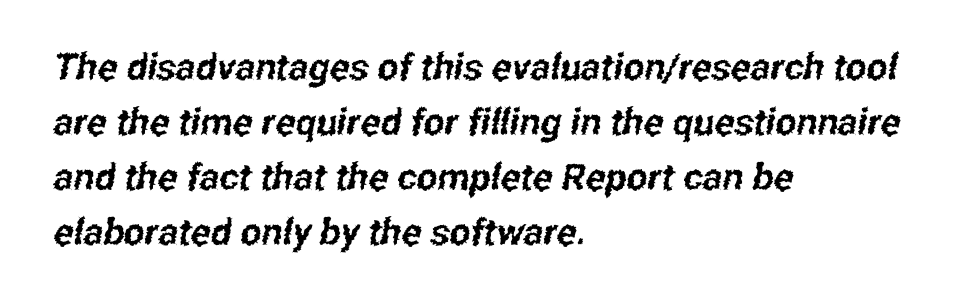
One-word summary of the alignment: left. Anything drawn beneath the words? Only blank space. The tracking reads as untouched default to a designer's eye. Evenly set lines give the paragraph a standard silhouette. You could not count columns in this text — the font is proportionally spaced. Is this a sans? Yes — the strokes have no serifs.
